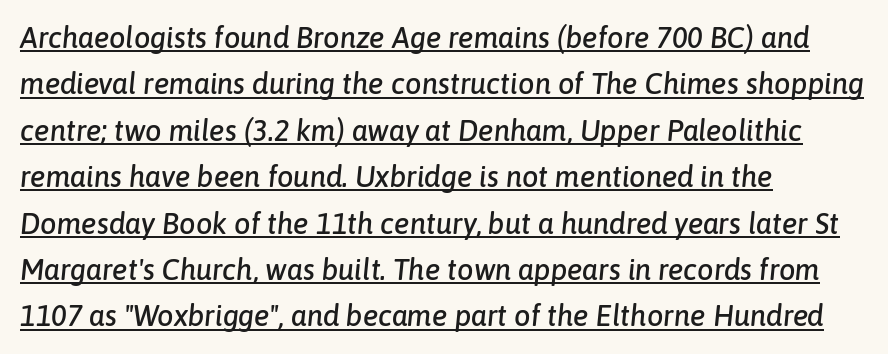
Q: Is the text italic (slanted)? A: Yes, it leans right by about 6 degrees.
Q: Is the text underlined? A: Yes.
Q: How is the paragraph aligned? A: Left-aligned.
Q: Is the spacing between letters normal or unusually wide? A: Normal.
Q: Is the spacing between lines tight, normal or loose? A: Normal.
Q: Width (condensed, normal, or wide)? A: Normal.
Q: Stroke contrast? A: Low.
Q: x-height? A: Medium.
Q: Monospaced? A: No.
